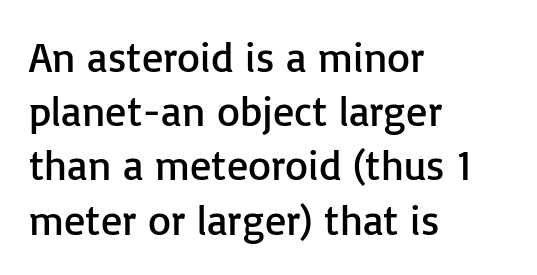
{"serif": "no", "italic": "no", "bold": "no", "weight": "regular", "width": "normal", "stroke_contrast": "low", "x_height": "medium", "monospaced": "no", "underline": "no", "align": "left", "line_spacing": "normal", "line_spacing_ratio": 1.29, "letter_spacing": "normal", "letter_spacing_em": 0.0, "glyph_px": 42}
